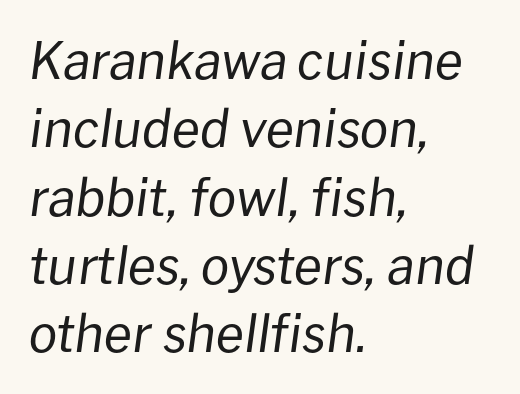
{"italic": "yes", "lean": "right", "slant_degrees": 8, "bold": "no", "weight": "regular", "width": "normal", "stroke_contrast": "low", "x_height": "medium", "monospaced": "no", "underline": "no", "align": "left", "line_spacing": "normal", "line_spacing_ratio": 1.34, "letter_spacing": "normal", "letter_spacing_em": 0.0, "glyph_px": 51}
